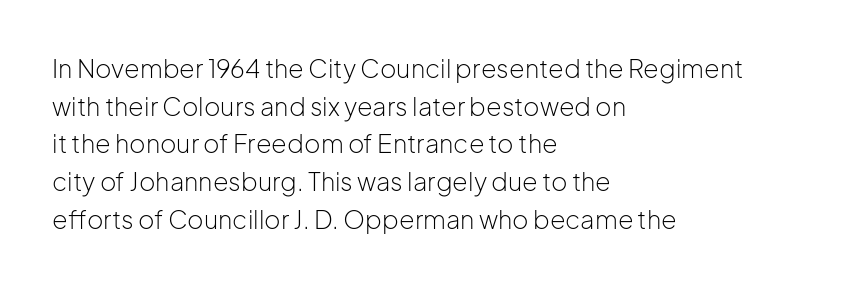
The face used here is rendered with its standard letterfit. Just letters on the line, the space beneath them empty. Caption: face not bold, strokes unweighted. Line spacing here is normal.
